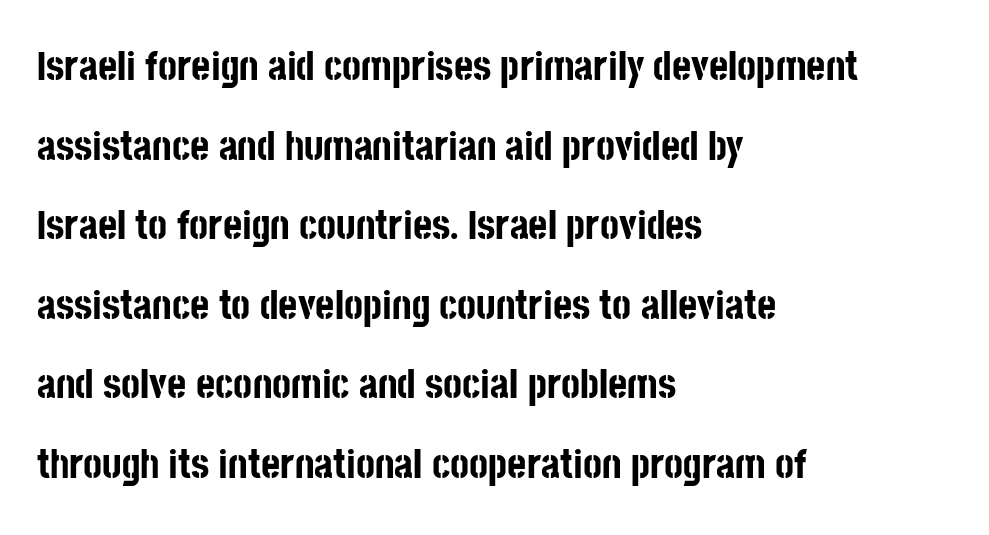
To sum up the face: it is a sans, with no serifs. A typesetter would call this proportional, since set widths differ per character. Beneath every word, the page is bare. This rendering uses left alignment, leaving the right contour irregular. How are the letters spaced? Ordinarily, with no added tracking.
